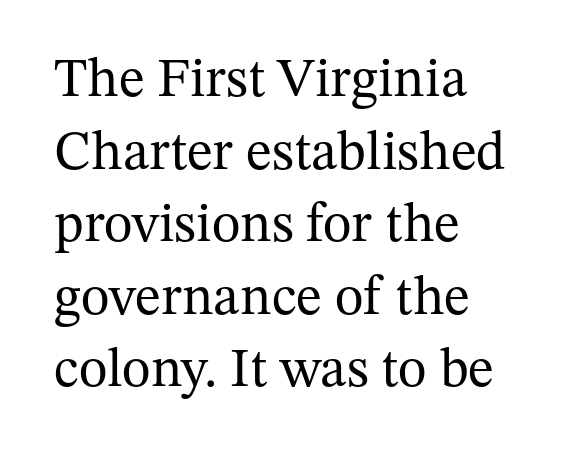
Unlike italic type, these characters show no tilt at all. Beneath every word, the page is bare. Spacing verdict: proportional, widths tailored to each character. Teacher's note: observe the even left margin — that is flush-left alignment. Serif or sans? Serif — the stroke terminals have little feet. Compared with typical paragraphs, the rows here are spaced about the same.
